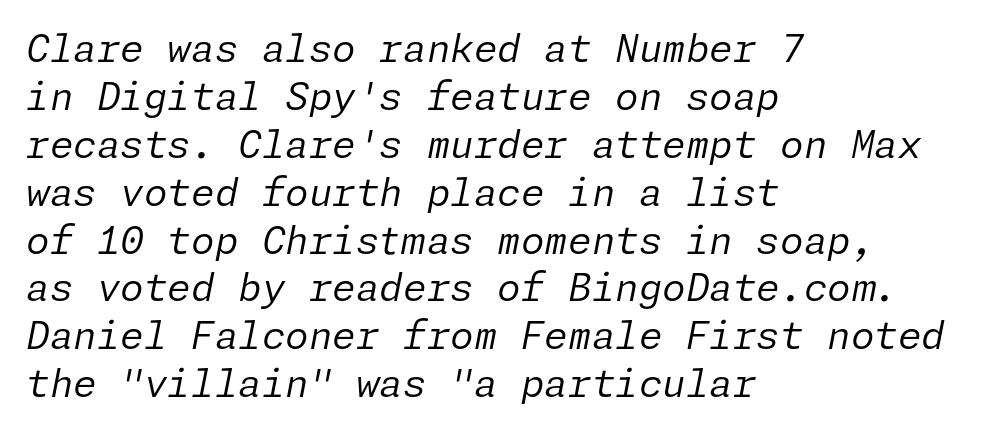
{"italic": "yes", "lean": "right", "slant_degrees": 11, "bold": "no", "weight": "regular", "width": "normal", "stroke_contrast": "low", "x_height": "medium", "underline": "no", "align": "left", "line_spacing": "normal", "line_spacing_ratio": 1.26, "letter_spacing": "normal", "letter_spacing_em": 0.0, "glyph_px": 38}
